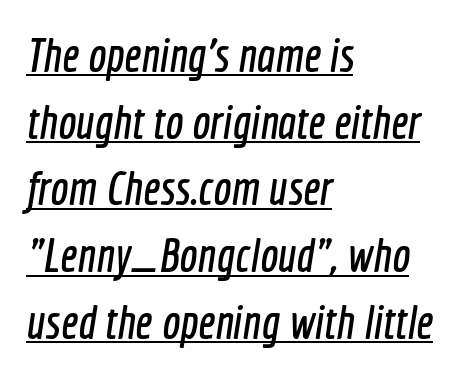
The image shows 48 px condensed sans-serif type; set left-aligned, normal line spacing (1.39x), normal letter spacing, underlined; a medium x-height.
